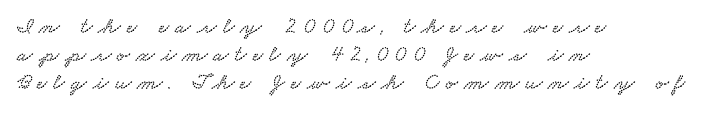
The image shows 23 px text type; set left-aligned, line spacing 1.21x, unusually wide letter spacing (+0.26 em), not underlined.
